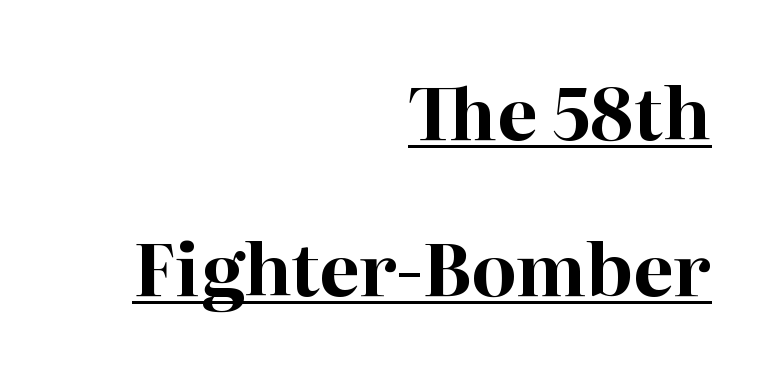
Typographically, this falls in the serif category. Character widths vary here, with narrow letters taking less room than wide ones. Short note: letters normally spaced. The face used here appears with an underline applied. A dark, heavy texture on the line: the type is bold.
